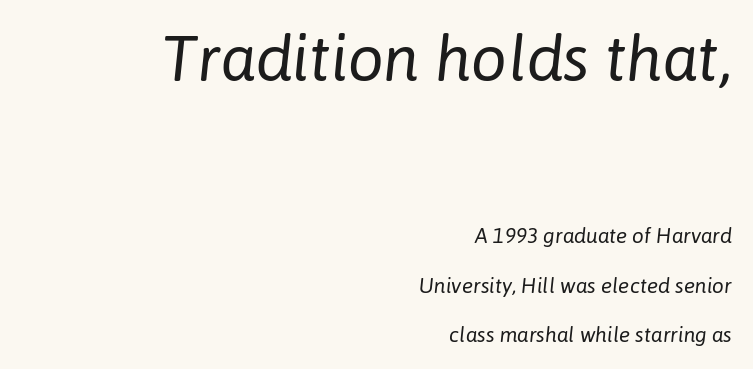
Q: Is the text bold? A: No.
Q: Is the text italic (slanted)? A: Yes, it leans right by about 6 degrees.
Q: Is the text underlined? A: No.
Q: How is the paragraph aligned? A: Right-aligned.
Q: Is the spacing between letters normal or unusually wide? A: Normal.
Q: Is the spacing between lines tight, normal or loose? A: Loose.
Q: Which block of text is set in a larger size, the first (top) or the second (bottom)? A: The first (top) one.
Q: Width (condensed, normal, or wide)? A: Normal.
Q: Stroke contrast? A: Low.
Q: x-height? A: Medium.
Q: Monospaced? A: No.
